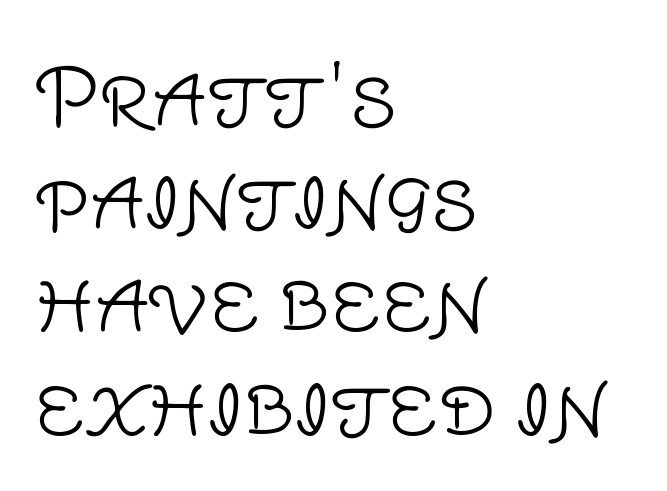
The zone under the glyphs is completely vacant. Each new line begins a customary step beneath the previous one. You could not count columns in this text — the font is proportionally spaced. The strokes are not fattened; the text isn't bold. The face used here is a sans, in the tradition of grotesques and geometrics. Short note: letters normally spaced.
